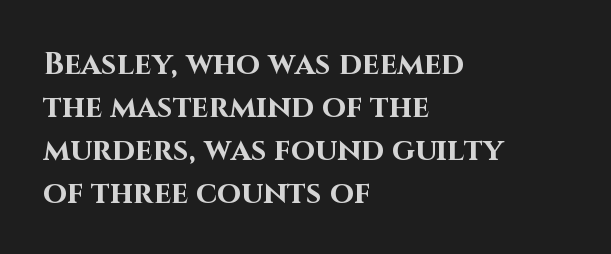
The image shows 31 px bold sans-serif type, upright; set left-aligned, normal line spacing (1.39x), normal letter spacing, not underlined; high stroke contrast and a large x-height.
